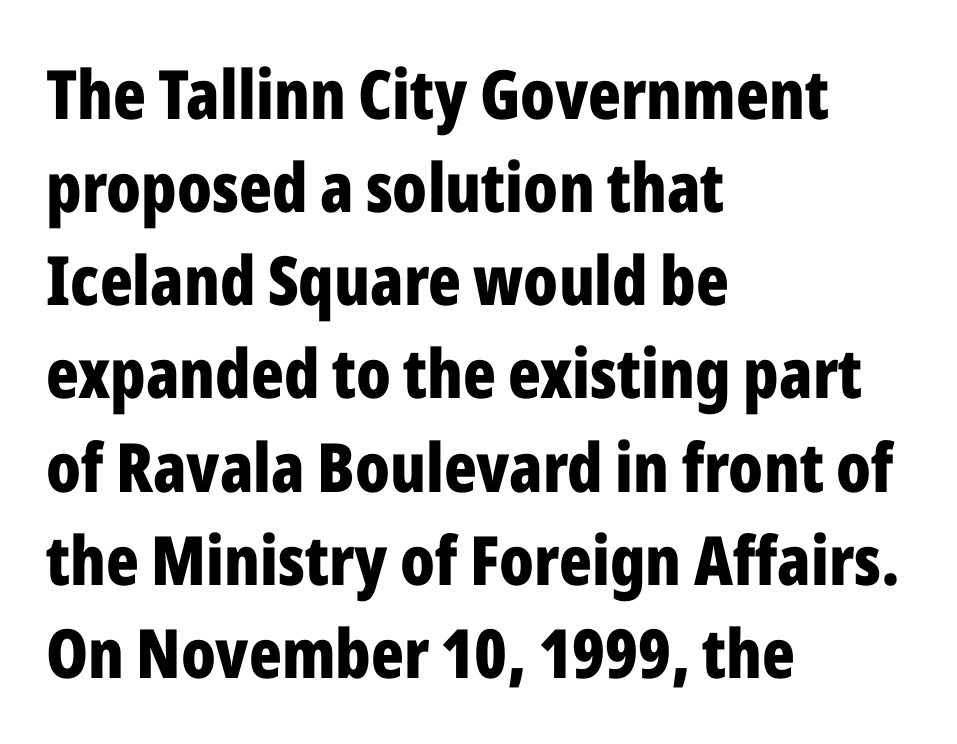
Q: Is the text bold? A: Yes.
Q: Is the text italic (slanted)? A: No, it is upright.
Q: Is the typeface a serif or a sans-serif typeface? A: Sans-serif.
Q: Is the text underlined? A: No.
Q: How is the paragraph aligned? A: Left-aligned.
Q: Is the spacing between letters normal or unusually wide? A: Normal.
Q: Is the spacing between lines tight, normal or loose? A: Normal.
Q: Width (condensed, normal, or wide)? A: Condensed.
Q: Stroke contrast? A: Low.
Q: x-height? A: Medium.
Q: Monospaced? A: No.
